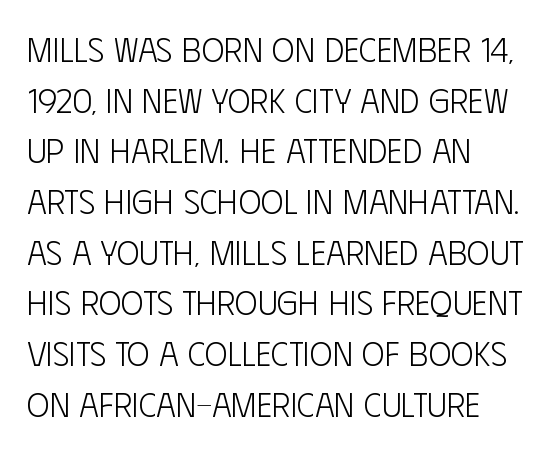
Type without underlining. How are the letters spaced? Ordinarily, with no added tracking. On a weight scale, this lands at 450 or below. Caption: multi-line text, flush left, ragged right. Rows of type keep a routine distance in the vertical direction. The axis of the letterforms is exactly vertical.
